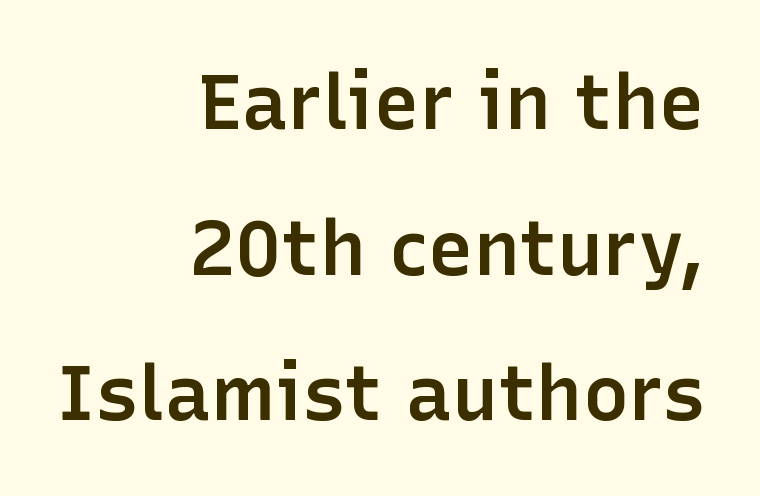
{"serif": "no", "italic": "no", "bold": "semi", "weight": "semibold", "width": "normal", "stroke_contrast": "low", "x_height": "medium", "monospaced": "no", "underline": "no", "align": "right", "line_spacing_ratio": 1.89, "letter_spacing": "normal", "letter_spacing_em": 0.0, "glyph_px": 77}
